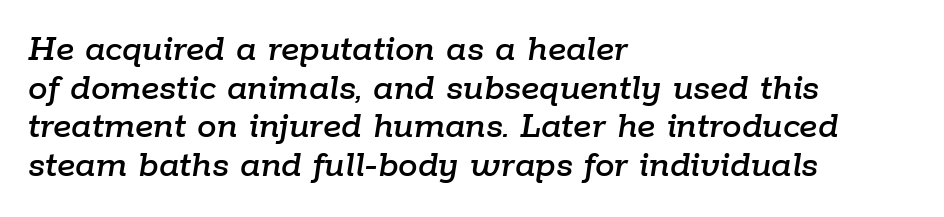
{"italic": "yes", "lean": "right", "slant_degrees": 9, "width": "normal", "stroke_contrast": "low", "x_height": "medium", "monospaced": "no", "underline": "no", "align": "left", "line_spacing": "tight", "line_spacing_ratio": 0.99, "letter_spacing": "normal", "letter_spacing_em": 0.0, "glyph_px": 39}
